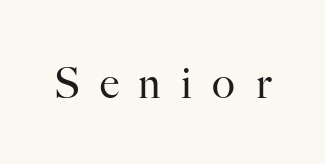
The image shows 43 px regular-weight serif type, upright; set unusually wide letter spacing (+0.46 em), not underlined; high stroke contrast and a small x-height.
